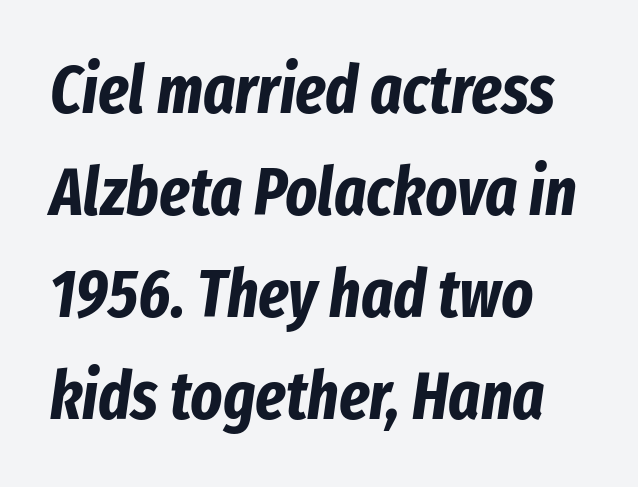
{"italic": "yes", "lean": "right", "slant_degrees": 8, "bold": "yes", "weight": "bold", "width": "condensed", "stroke_contrast": "low", "x_height": "medium", "monospaced": "no", "underline": "no", "align": "left", "line_spacing": "normal", "line_spacing_ratio": 1.52, "letter_spacing": "normal", "letter_spacing_em": 0.0, "glyph_px": 67}
